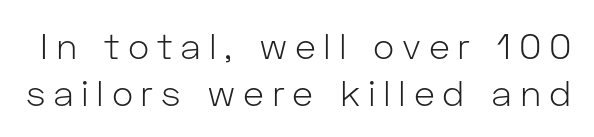
Q: Is the text bold? A: No.
Q: Is the text italic (slanted)? A: No, it is upright.
Q: Is the typeface a serif or a sans-serif typeface? A: Sans-serif.
Q: Is the text underlined? A: No.
Q: Is the spacing between letters normal or unusually wide? A: Unusually wide.
Q: Is the spacing between lines tight, normal or loose? A: Normal.
Q: Width (condensed, normal, or wide)? A: Normal.
Q: Stroke contrast? A: Low.
Q: x-height? A: Medium.
Q: Monospaced? A: No.
